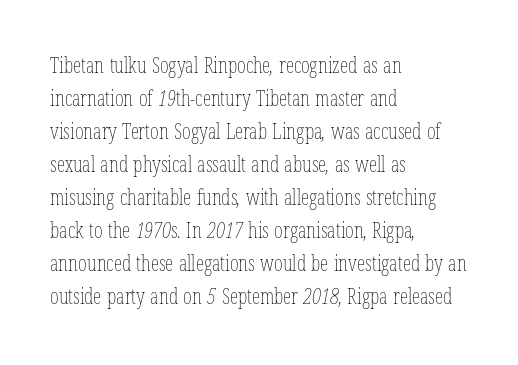
Q: Is the text bold? A: No.
Q: Is the text underlined? A: No.
Q: How is the paragraph aligned? A: Left-aligned.
Q: Is the spacing between letters normal or unusually wide? A: Normal.
Q: Is the spacing between lines tight, normal or loose? A: Normal.
